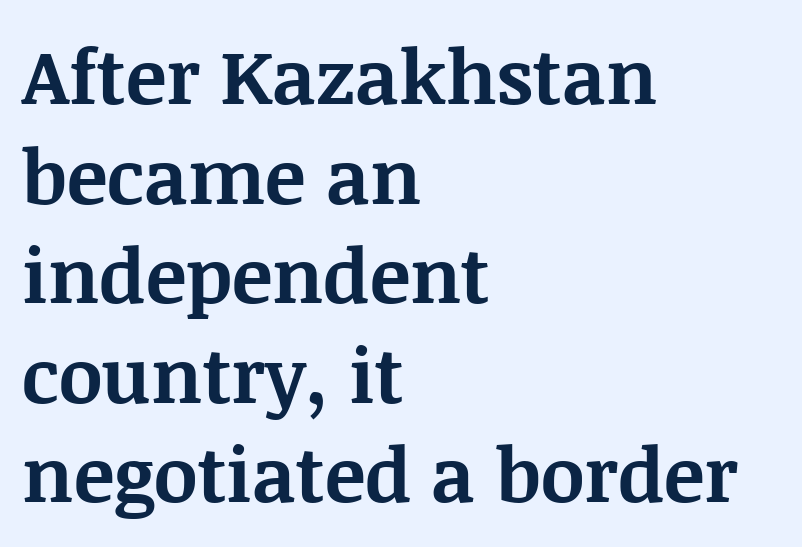
Small tapered or slab feet sit at the stroke ends, so this counts as serif. You can tell it's not italic because the verticals are truly vertical. The rendering uses natural spacing where letterforms have individual widths. If you measured baseline to baseline, you'd find a middling distance. This sample is left-justified, so line endings fall wherever the words run out.
